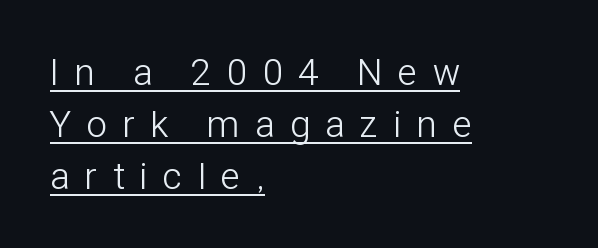
{"serif": "no", "italic": "no", "bold": "no", "weight": "light", "width": "condensed", "stroke_contrast": "low", "x_height": "medium", "monospaced": "no", "underline": "yes", "align": "left", "line_spacing": "normal", "line_spacing_ratio": 1.4, "letter_spacing": "wide", "letter_spacing_em": 0.43, "glyph_px": 37}
